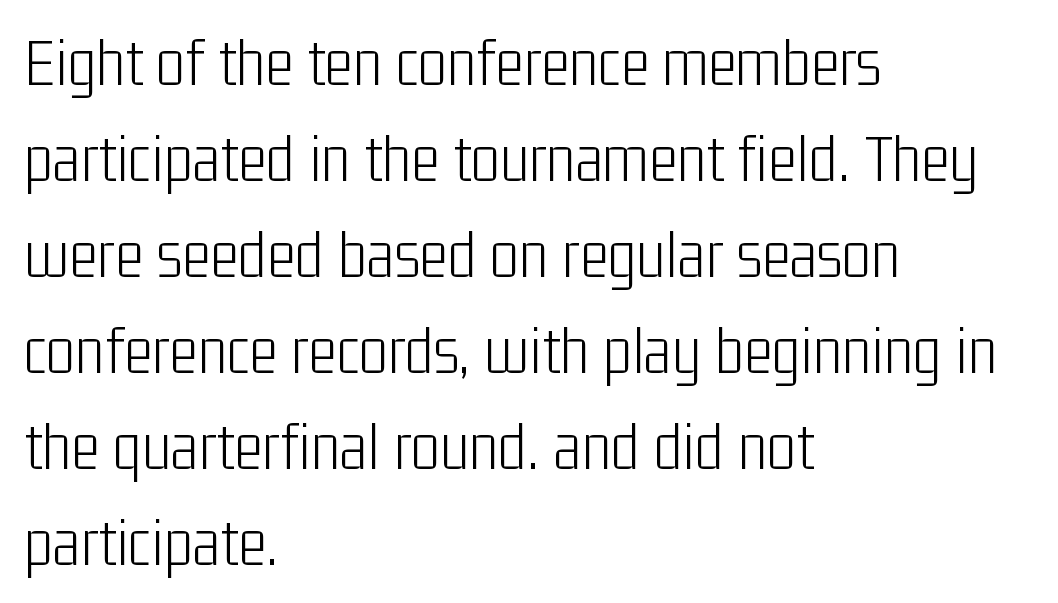
The image shows 69 px light, condensed sans-serif type, upright; set left-aligned, normal line spacing (1.39x), normal letter spacing, not underlined; low stroke contrast and a medium x-height.
